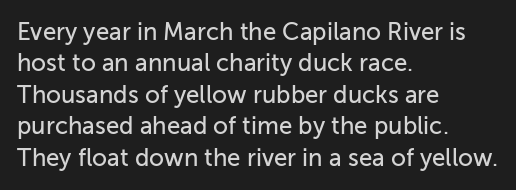
Q: Is the text italic (slanted)? A: No, it is upright.
Q: Is the text underlined? A: No.
Q: How is the paragraph aligned? A: Left-aligned.
Q: Is the spacing between letters normal or unusually wide? A: Normal.
Q: Is the spacing between lines tight, normal or loose? A: Normal.
